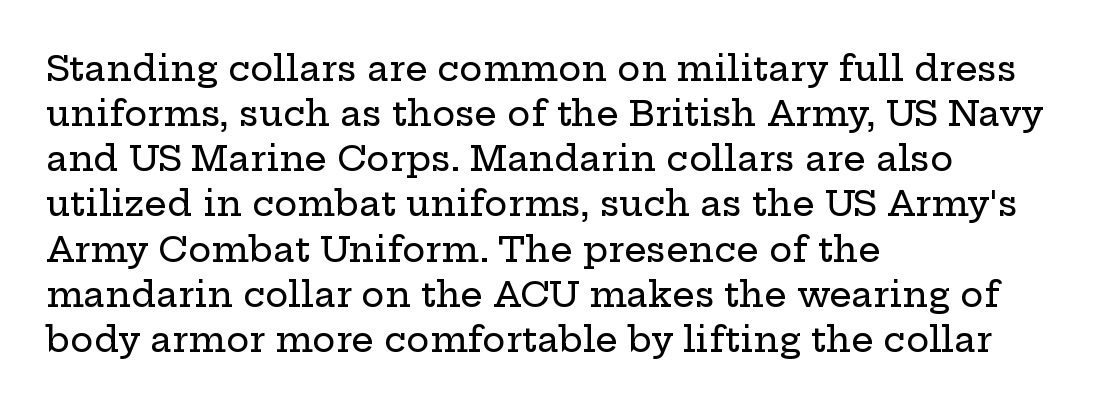
Q: Is the text italic (slanted)? A: No, it is upright.
Q: Is the typeface a serif or a sans-serif typeface? A: Serif.
Q: Is the text underlined? A: No.
Q: How is the paragraph aligned? A: Left-aligned.
Q: Is the spacing between letters normal or unusually wide? A: Normal.
Q: Is the spacing between lines tight, normal or loose? A: Normal.
Q: Width (condensed, normal, or wide)? A: Wide.
Q: Stroke contrast? A: Low.
Q: x-height? A: Medium.
Q: Monospaced? A: No.
